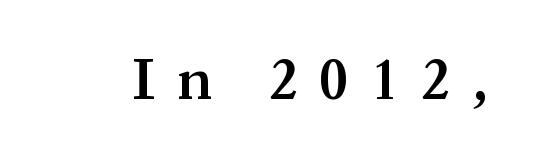
A bare baseline throughout the passage. The tracking jumps out immediately: characters are airy and widely separated. Weight: semibold (demi). A typesetter would call this proportional, since set widths differ per character.
